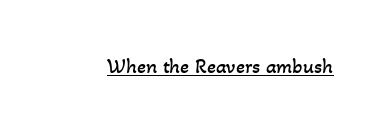
The image shows 21 px text type; set normal letter spacing, underlined.
